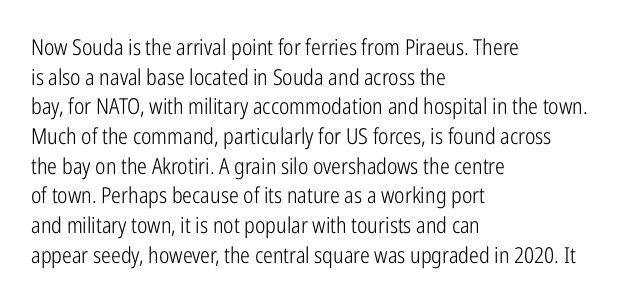
The image shows 22 px text type, upright; set left-aligned, normal line spacing (1.35x), normal letter spacing, not underlined.
